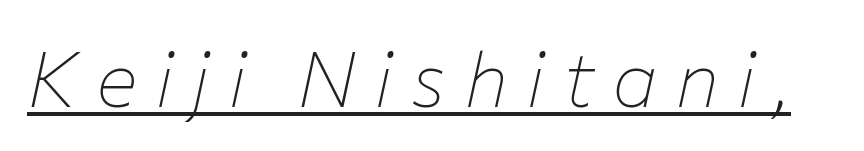
The image shows 78 px thin type, italic (leaning right); set unusually wide letter spacing (+0.23 em), underlined; low stroke contrast and a medium x-height.
